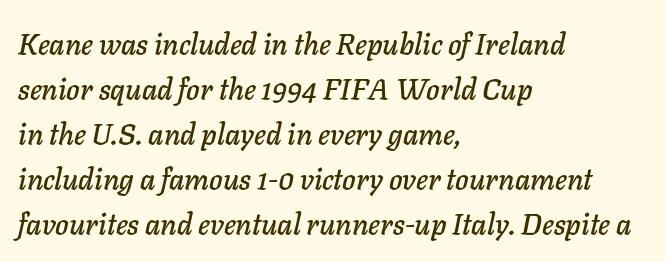
{"italic": "yes", "lean": "right", "slant_degrees": 11, "width": "normal", "stroke_contrast": "low", "x_height": "medium", "monospaced": "no", "underline": "no", "align": "left", "line_spacing": "normal", "line_spacing_ratio": 1.55, "letter_spacing": "normal", "letter_spacing_em": 0.0, "glyph_px": 29}
